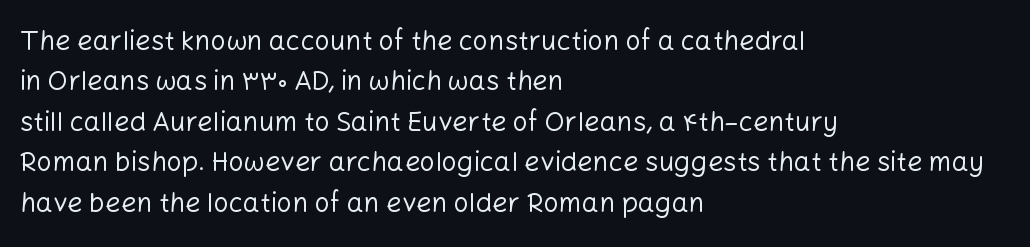
Q: Is the text bold? A: No.
Q: Is the text italic (slanted)? A: No, it is upright.
Q: Is the text underlined? A: No.
Q: How is the paragraph aligned? A: Left-aligned.
Q: Is the spacing between letters normal or unusually wide? A: Normal.
Q: Is the spacing between lines tight, normal or loose? A: Normal.
